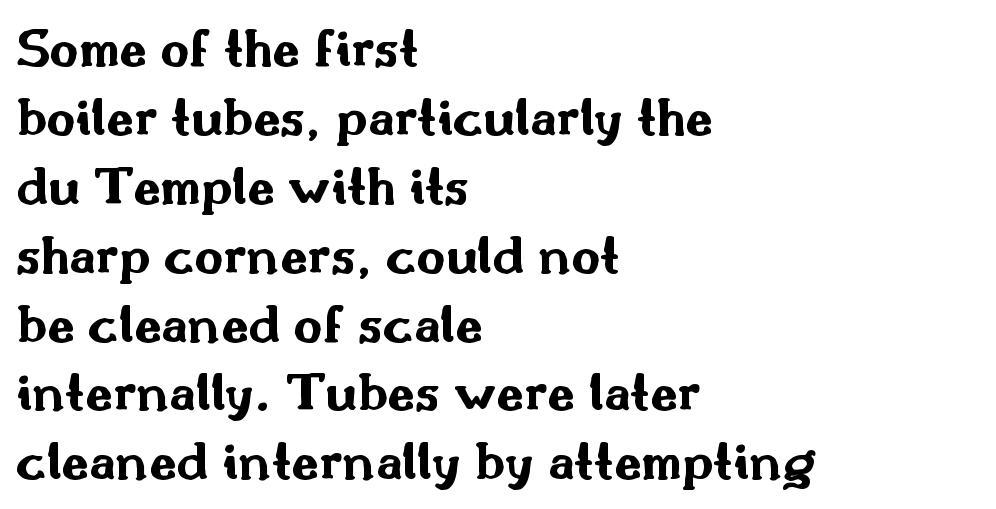
The image shows 56 px bold, wide sans-serif type, upright; set left-aligned, line spacing 1.23x, normal letter spacing, not underlined; medium stroke contrast and a small x-height.
